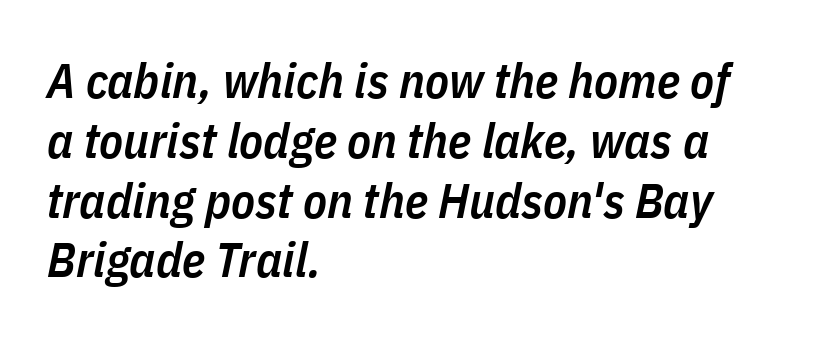
{"italic": "yes", "lean": "right", "slant_degrees": 11, "bold": "semi", "weight": "semibold", "width": "condensed", "stroke_contrast": "low", "x_height": "medium", "monospaced": "no", "underline": "no", "align": "left", "line_spacing_ratio": 1.22, "letter_spacing": "normal", "letter_spacing_em": 0.0, "glyph_px": 49}
